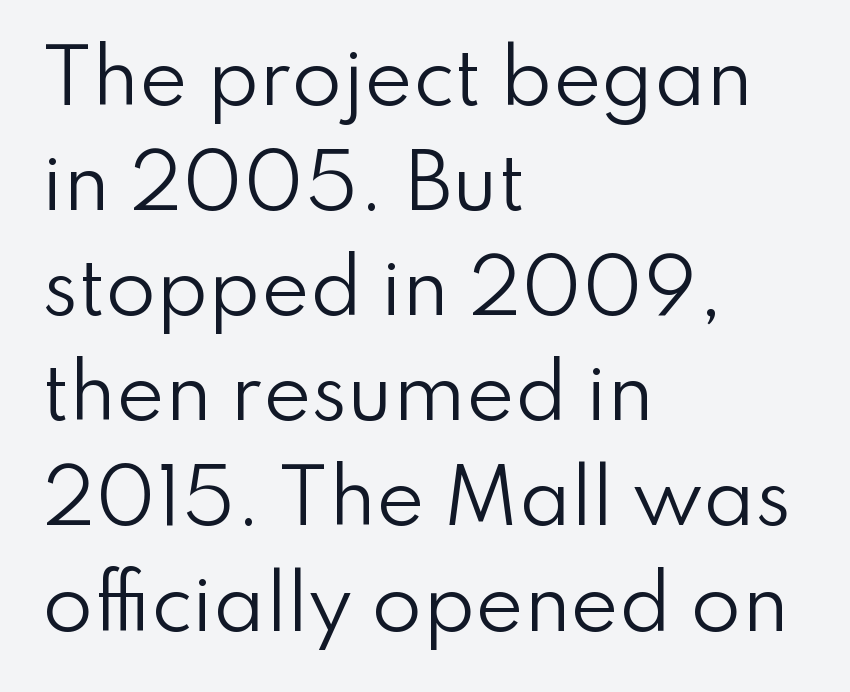
Is this a heavy cut? Hardly; it is regular or lighter. The rendering uses natural spacing where letterforms have individual widths. Nope, not italic — everything's standing straight. If you drew a ruler down the left edge, every line would touch it. Is there much room between lines? A standard amount, neither cramped nor airy.
